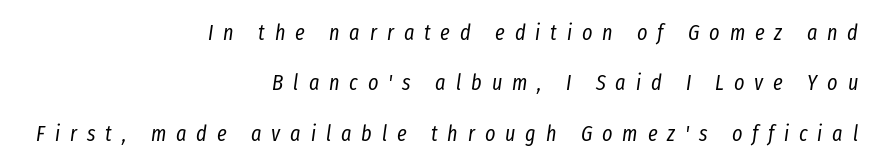
Does the leading feel generous? Absolutely, it's lavish. Type without underlining. This reads as an unemphasized weight, regular at the heaviest. One-word summary of the alignment: right.
